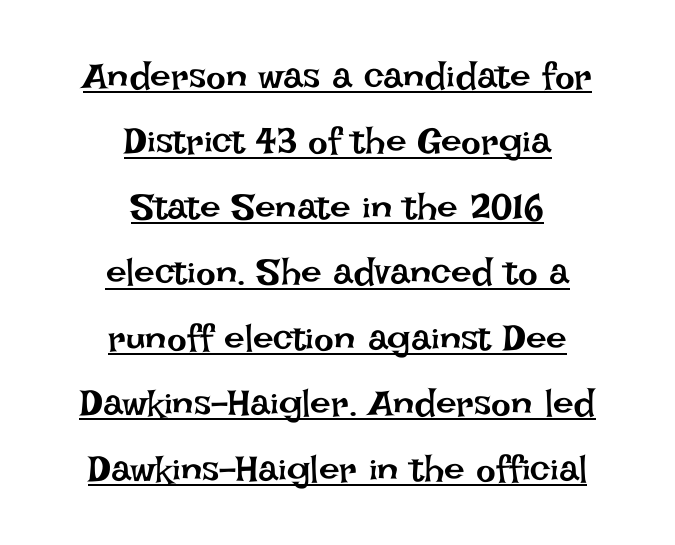
A student would call this center alignment; a typographer would say set centered. Counters stay open thanks to moderate or lighter strokes. Here the designer chose a conventional face with non-uniform glyph widths. The letters stand straight up with perfectly vertical stems. Does a line run under the words? Yes, clearly.
